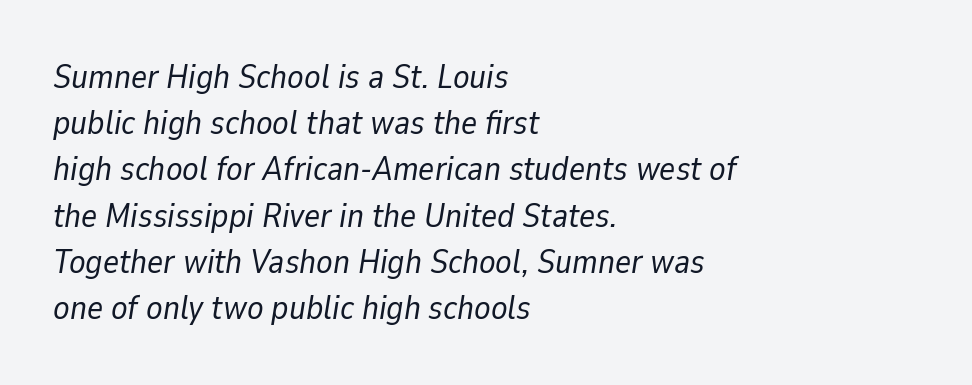
{"italic": "yes", "lean": "right", "slant_degrees": 9, "bold": "no", "weight": "regular", "width": "normal", "stroke_contrast": "low", "x_height": "medium", "monospaced": "no", "underline": "no", "align": "left", "line_spacing": "normal", "line_spacing_ratio": 1.36, "letter_spacing": "normal", "letter_spacing_em": 0.0, "glyph_px": 34}
